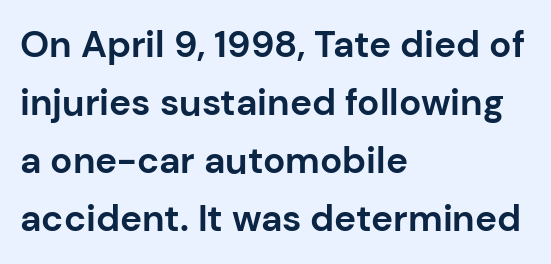
The space directly below the letters is spotless. Regarding leading, the lines here are spaced in the standard way. The passage is arranged the way most books set body copy — flush left. Do the characters align in a grid? No, the font is proportional. Every stem runs plumb, perpendicular to the baseline.
